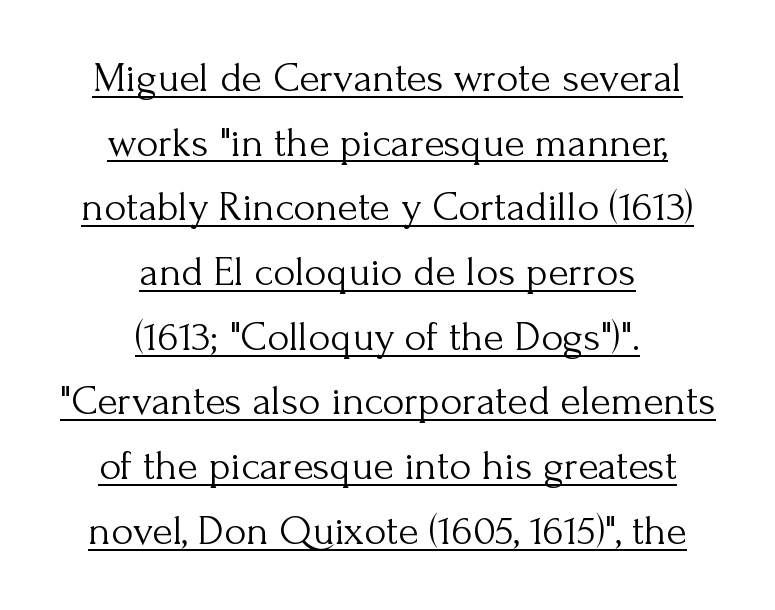
Q: Is the text bold? A: No.
Q: Is the text italic (slanted)? A: No, it is upright.
Q: Is the typeface a serif or a sans-serif typeface? A: Serif.
Q: Is the text underlined? A: Yes.
Q: How is the paragraph aligned? A: Centered.
Q: Is the spacing between letters normal or unusually wide? A: Normal.
Q: Is the spacing between lines tight, normal or loose? A: Normal.
Q: Width (condensed, normal, or wide)? A: Normal.
Q: Stroke contrast? A: Medium.
Q: x-height? A: Small.
Q: Monospaced? A: No.
